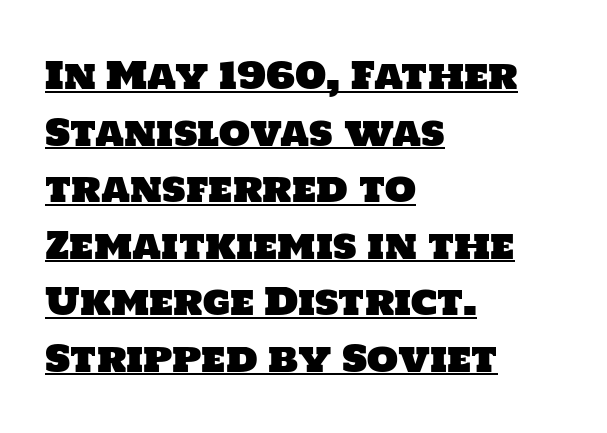
The image shows 36 px sans-serif type; set left-aligned, normal line spacing (1.57x), normal letter spacing, underlined; low stroke contrast and a large x-height.
